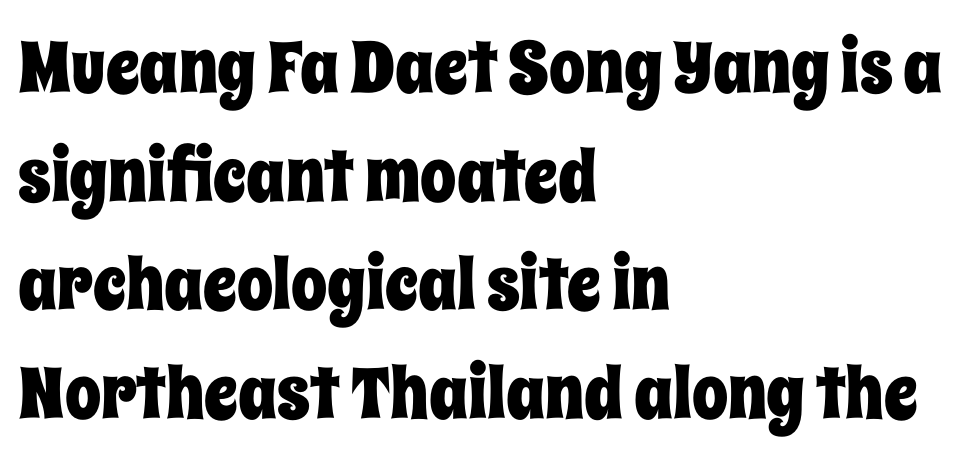
The image shows 72 px condensed type, upright; set left-aligned, normal line spacing (1.51x), normal letter spacing, not underlined; low stroke contrast and a large x-height.
